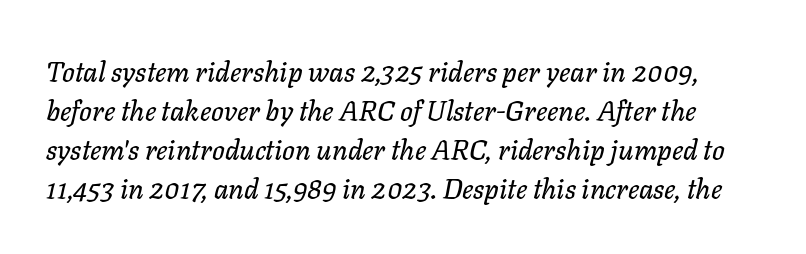
Q: Is the text italic (slanted)? A: Yes, it leans right by about 11 degrees.
Q: Is the text underlined? A: No.
Q: Is the spacing between letters normal or unusually wide? A: Normal.
Q: Is the spacing between lines tight, normal or loose? A: Normal.
Q: Width (condensed, normal, or wide)? A: Normal.
Q: Stroke contrast? A: Low.
Q: x-height? A: Medium.
Q: Monospaced? A: No.
